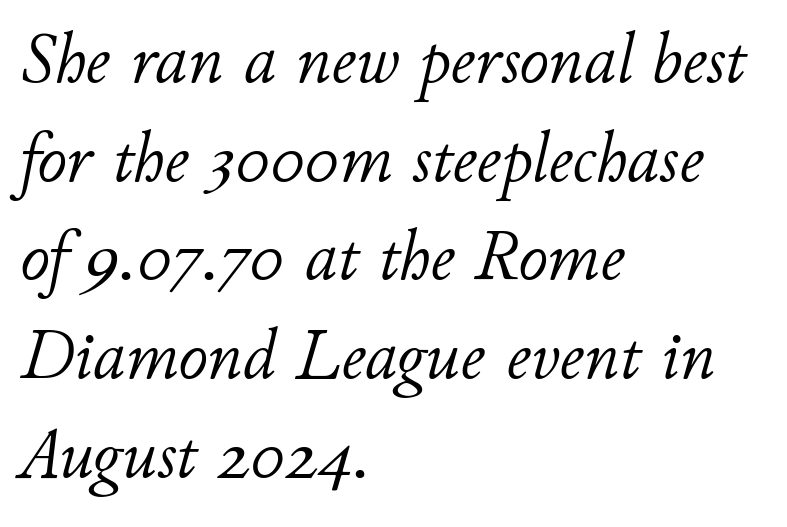
The words here are not underlined. If you drew a line through each stem, it would be angled. Whoever set this chose a conventional vertical rhythm. You could not count columns in this text — the font is proportionally spaced.
